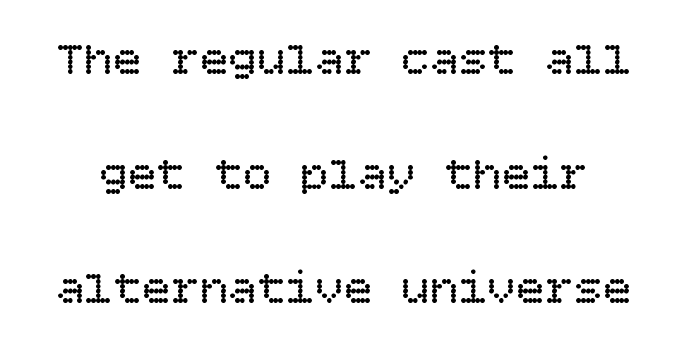
{"italic": "no", "bold": "no", "weight": "regular", "width": "normal", "stroke_contrast": "low", "x_height": "large", "underline": "no", "line_spacing": "loose", "line_spacing_ratio": 2.39, "letter_spacing": "normal", "letter_spacing_em": 0.0, "glyph_px": 48}
